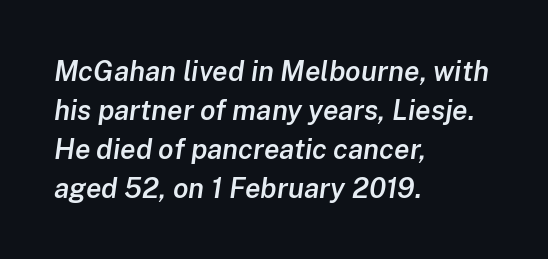
{"italic": "yes", "lean": "right", "slant_degrees": 8, "bold": "semi", "weight": "semibold", "width": "normal", "stroke_contrast": "low", "x_height": "medium", "monospaced": "no", "underline": "no", "align": "left", "line_spacing": "normal", "line_spacing_ratio": 1.39, "letter_spacing": "normal", "letter_spacing_em": 0.0, "glyph_px": 28}
